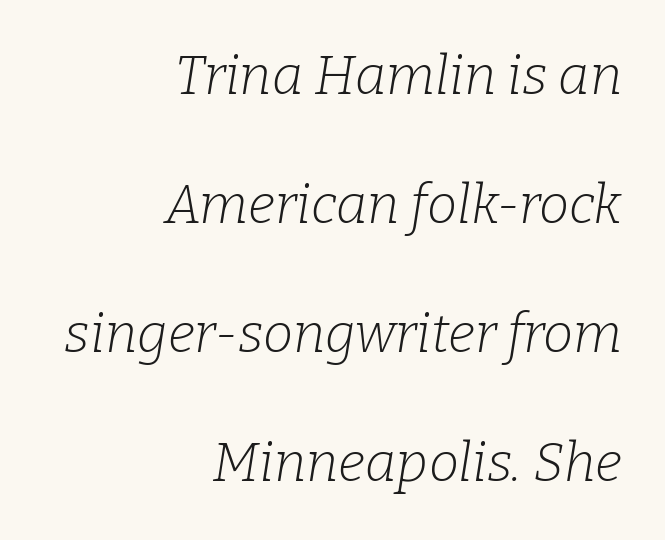
Q: Is the text bold? A: No.
Q: Is the text italic (slanted)? A: Yes, it leans right by about 9 degrees.
Q: Is the typeface a serif or a sans-serif typeface? A: Serif.
Q: Is the text underlined? A: No.
Q: How is the paragraph aligned? A: Right-aligned.
Q: Is the spacing between letters normal or unusually wide? A: Normal.
Q: Is the spacing between lines tight, normal or loose? A: Loose.
Q: Width (condensed, normal, or wide)? A: Normal.
Q: Stroke contrast? A: Low.
Q: x-height? A: Medium.
Q: Monospaced? A: No.
